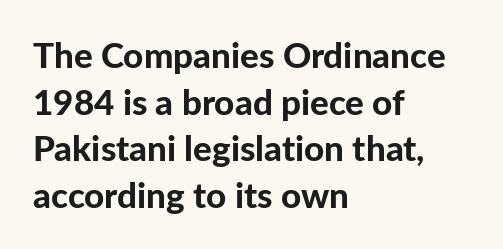
{"serif": "no", "italic": "no", "bold": "yes", "weight": "bold", "width": "normal", "stroke_contrast": "low", "x_height": "medium", "monospaced": "no", "underline": "no", "align": "left", "line_spacing": "normal", "line_spacing_ratio": 1.33, "letter_spacing": "normal", "letter_spacing_em": 0.0, "glyph_px": 35}
